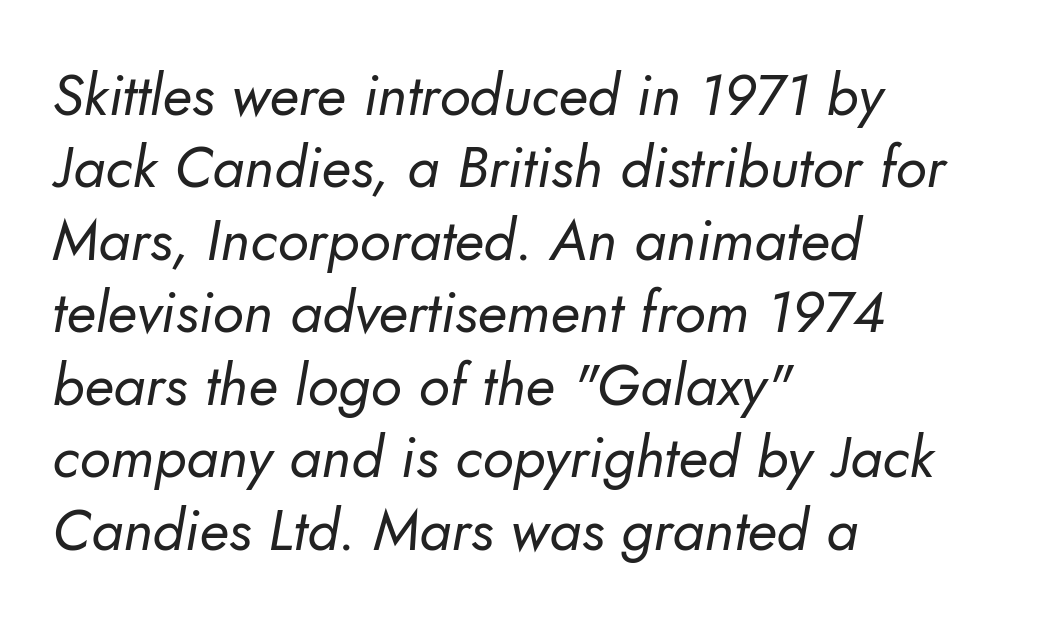
Q: Is the text bold? A: No.
Q: Is the typeface a serif or a sans-serif typeface? A: Sans-serif.
Q: Is the text underlined? A: No.
Q: How is the paragraph aligned? A: Left-aligned.
Q: Is the spacing between letters normal or unusually wide? A: Normal.
Q: Is the spacing between lines tight, normal or loose? A: Normal.
Q: Width (condensed, normal, or wide)? A: Normal.
Q: Stroke contrast? A: Low.
Q: x-height? A: Small.
Q: Monospaced? A: No.
